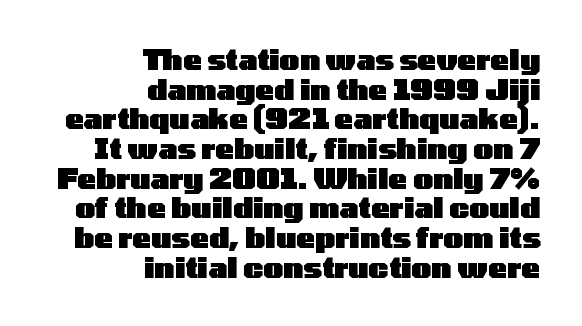
{"serif": "no", "italic": "no", "bold": "yes", "weight": "heavy", "width": "wide", "stroke_contrast": "low", "x_height": "medium", "monospaced": "no", "underline": "no", "align": "right", "line_spacing": "tight", "line_spacing_ratio": 1.06, "letter_spacing": "normal", "letter_spacing_em": 0.0, "glyph_px": 28}
